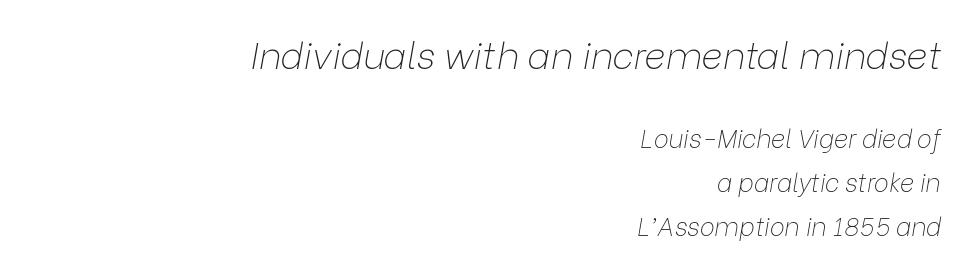
Q: Is the text bold? A: No.
Q: Is the text italic (slanted)? A: Yes, it leans right by about 9 degrees.
Q: Is the text underlined? A: No.
Q: How is the paragraph aligned? A: Right-aligned.
Q: Is the spacing between letters normal or unusually wide? A: Normal.
Q: Which block of text is set in a larger size, the first (top) or the second (bottom)? A: The first (top) one.
Q: Width (condensed, normal, or wide)? A: Normal.
Q: Stroke contrast? A: Low.
Q: x-height? A: Medium.
Q: Monospaced? A: No.
